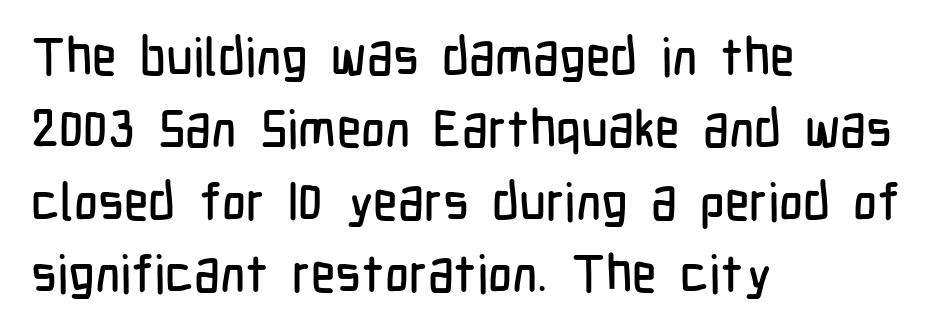
{"serif": "no", "italic": "no", "width": "condensed", "stroke_contrast": "low", "x_height": "medium", "monospaced": "no", "underline": "no", "align": "left", "line_spacing": "normal", "line_spacing_ratio": 1.39, "letter_spacing": "normal", "letter_spacing_em": 0.0, "glyph_px": 52}
